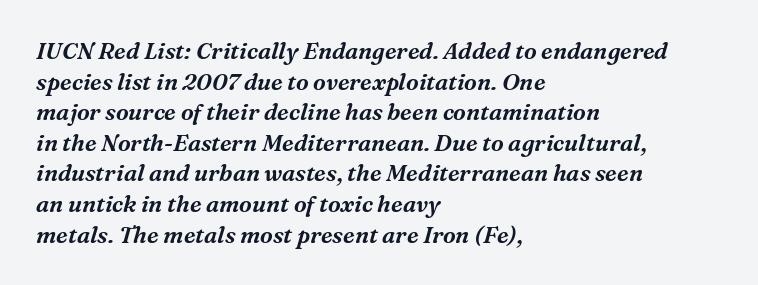
The image shows 23 px text type, italic (leaning right); set left-aligned, normal line spacing (1.33x), normal letter spacing, not underlined.
